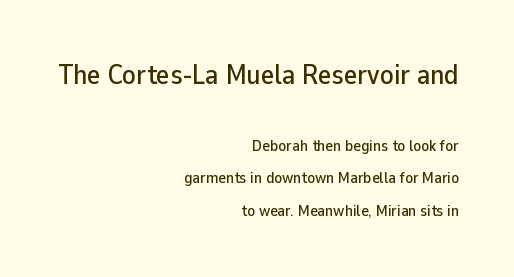
{"serif": "no", "italic": "no", "width": "normal", "stroke_contrast": "low", "x_height": "medium", "monospaced": "no", "underline": "no", "align": "right", "line_spacing": "loose", "line_spacing_ratio": 2.02, "letter_spacing": "normal", "letter_spacing_em": 0.0, "larger_block": "first", "size_ratio": 1.75, "glyph_px": 28}
